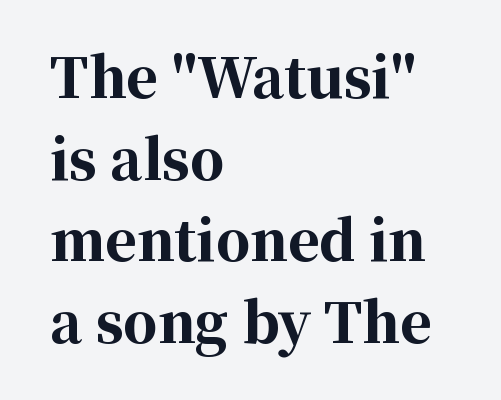
The image shows 54 px bold serif type, upright; set left-aligned, normal line spacing (1.51x), normal letter spacing, not underlined; high stroke contrast and a medium x-height.
